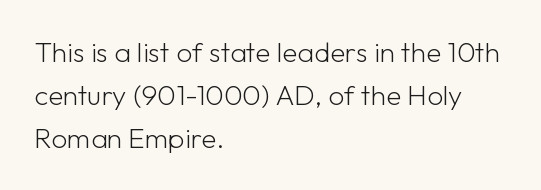
{"serif": "no", "italic": "no", "bold": "no", "weight": "light", "width": "normal", "stroke_contrast": "low", "x_height": "medium", "monospaced": "no", "underline": "no", "align": "left", "line_spacing": "normal", "line_spacing_ratio": 1.53, "letter_spacing": "normal", "letter_spacing_em": 0.0, "glyph_px": 28}
